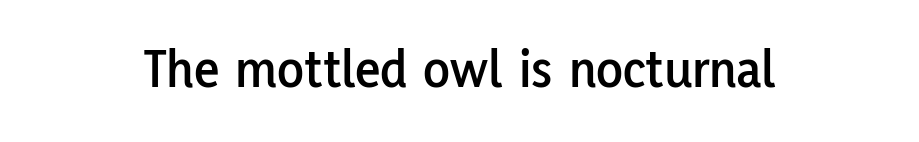
The image shows 55 px sans-serif type, upright; set centered, normal letter spacing, not underlined; low stroke contrast and a medium x-height.
